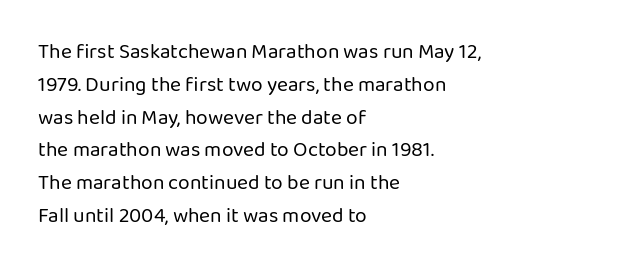
{"italic": "no", "bold": "no", "underline": "no", "align": "left", "line_spacing": "normal", "line_spacing_ratio": 1.56, "letter_spacing": "normal", "letter_spacing_em": 0.0, "glyph_px": 21}
